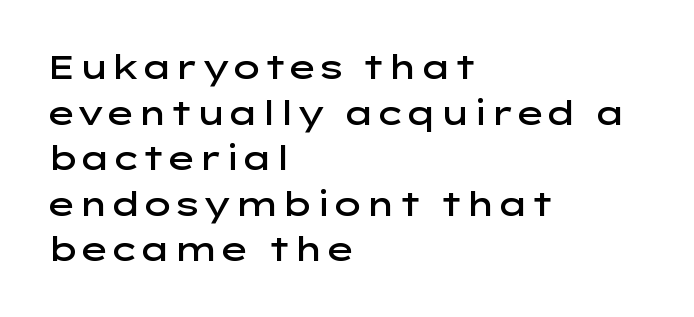
Q: Is the text bold? A: Semi-bold.
Q: Is the text italic (slanted)? A: No, it is upright.
Q: Is the typeface a serif or a sans-serif typeface? A: Sans-serif.
Q: Is the text underlined? A: No.
Q: How is the paragraph aligned? A: Left-aligned.
Q: Is the spacing between letters normal or unusually wide? A: Normal.
Q: Is the spacing between lines tight, normal or loose? A: Normal.
Q: Width (condensed, normal, or wide)? A: Wide.
Q: Stroke contrast? A: Low.
Q: x-height? A: Medium.
Q: Monospaced? A: No.
